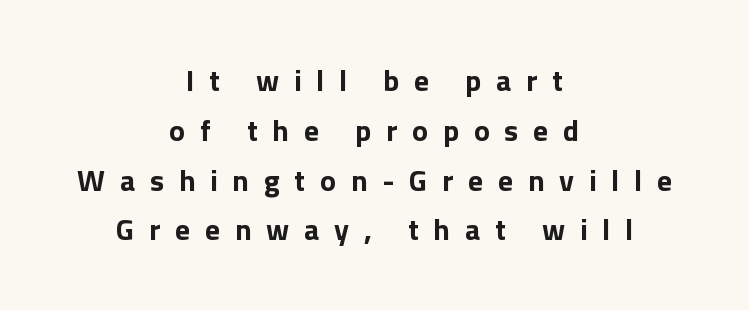
Is there much room between lines? A standard amount, neither cramped nor airy. Check the space under the baseline: it is left empty. In terms of letterform style, serifs are entirely absent. Words appear elongated and porous because spacing is wide.
